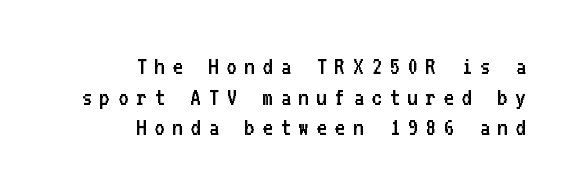
Vertical stems look standard width or narrower in stroke. Glyph-to-glyph distance is far greater than everyday printed text. All the whitespace from short lines collects on the left. Glance below the letters and you will spot only blank space. The lettering holds an erect, upright posture throughout.
